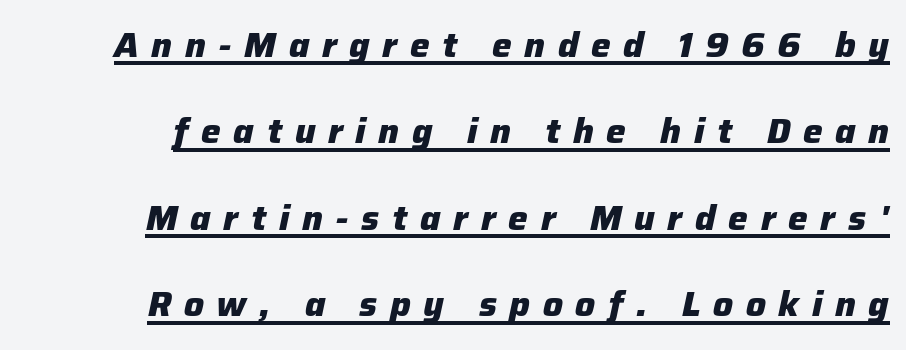
The image shows 35 px heavy type, italic (leaning right); set loose line spacing (2.47x), unusually wide letter spacing (+0.36 em), underlined; low stroke contrast and a medium x-height.
